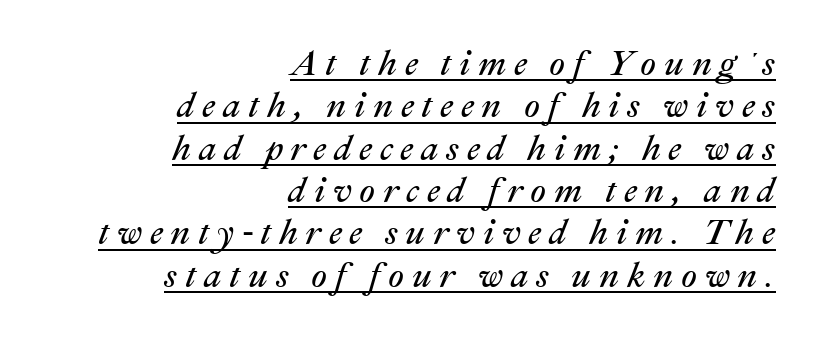
{"italic": "yes", "lean": "right", "slant_degrees": 22, "bold": "no", "weight": "regular", "width": "normal", "stroke_contrast": "medium", "x_height": "medium", "monospaced": "no", "underline": "yes", "align": "right", "line_spacing_ratio": 1.21, "letter_spacing": "wide", "letter_spacing_em": 0.22, "glyph_px": 35}
